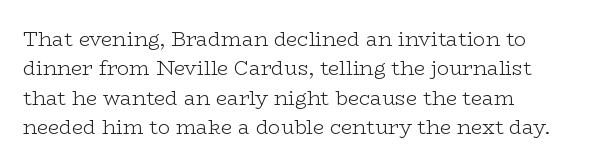
Look at the tracking — it's just the regular setting, nothing added. This sample keeps an unexceptional amount of space between lines. A typesetter would mark this as roman, not italic. Each row of text sits above clean, open space. Ink coverage per letter is moderate at most. This rendering uses left alignment, leaving the right contour irregular.
